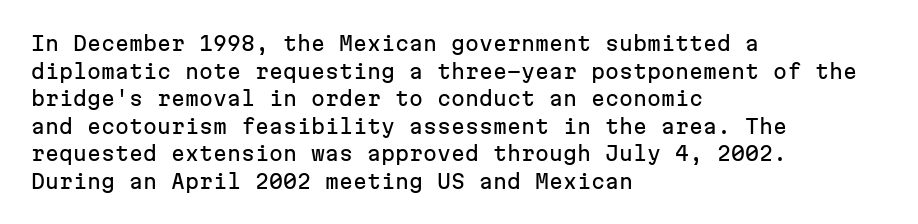
The block of text has a typical density, with ordinary space between rows. The letters stand straight up with perfectly vertical stems. Line starts are locked; line ends wander. Between one letter and the next there's only the usual sliver of space. Type without underlining.
